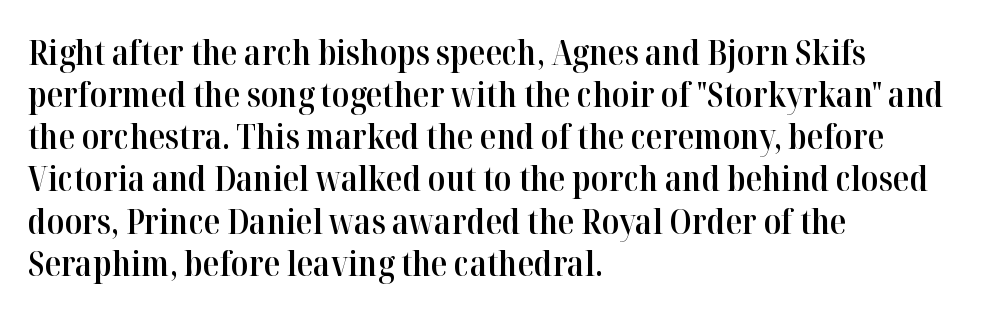
The image shows 34 px semibold serif type, upright; set left-aligned, line spacing 1.24x, normal letter spacing, not underlined; high stroke contrast and a medium x-height.
